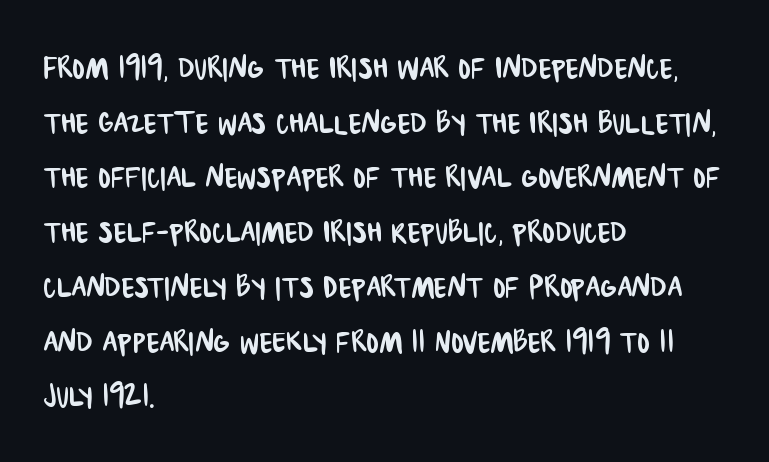
Q: Is the typeface a serif or a sans-serif typeface? A: Sans-serif.
Q: Is the text underlined? A: No.
Q: How is the paragraph aligned? A: Left-aligned.
Q: Is the spacing between letters normal or unusually wide? A: Normal.
Q: Is the spacing between lines tight, normal or loose? A: Normal.
Q: Width (condensed, normal, or wide)? A: Condensed.
Q: Stroke contrast? A: Low.
Q: x-height? A: Large.
Q: Monospaced? A: No.
